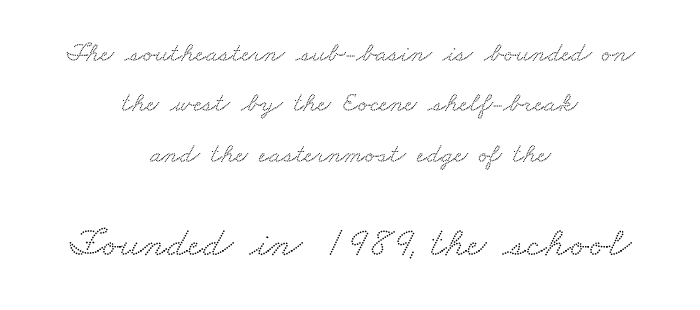
The image shows 42 px wide serif type; set centered, line spacing 1.8x, normal letter spacing, not underlined; the second (bottom) block is 1.5x larger; medium stroke contrast and a small x-height.
